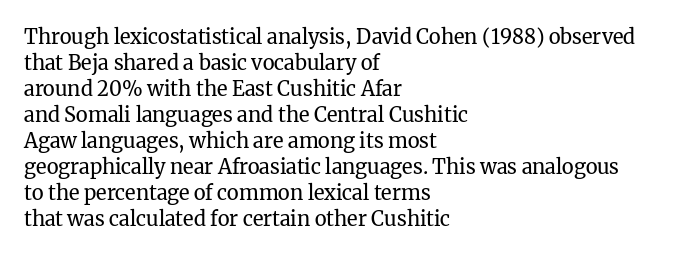
Q: Is the text bold? A: No.
Q: Is the text italic (slanted)? A: No, it is upright.
Q: Is the text underlined? A: No.
Q: How is the paragraph aligned? A: Left-aligned.
Q: Is the spacing between letters normal or unusually wide? A: Normal.
Q: Is the spacing between lines tight, normal or loose? A: Normal.
